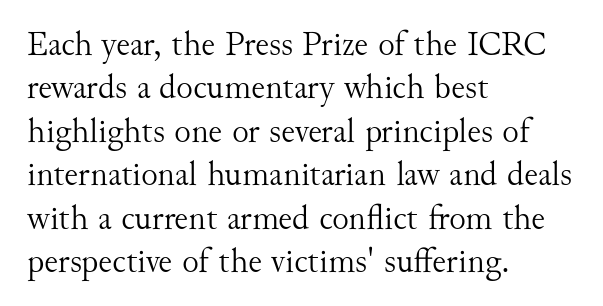
{"serif": "yes", "italic": "no", "bold": "no", "weight": "light", "width": "normal", "stroke_contrast": "medium", "x_height": "small", "monospaced": "no", "underline": "no", "align": "left", "line_spacing_ratio": 1.24, "letter_spacing": "normal", "letter_spacing_em": 0.0, "glyph_px": 35}
